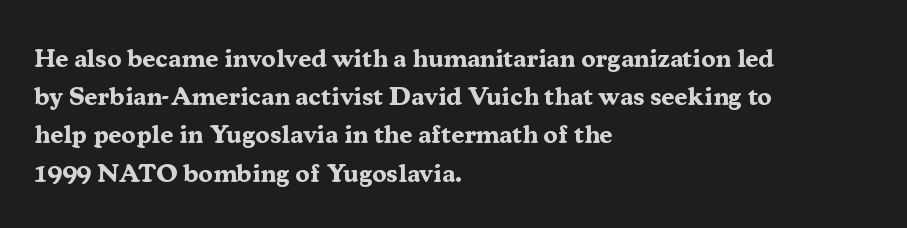
{"italic": "no", "bold": "yes", "underline": "no", "align": "left", "line_spacing": "normal", "line_spacing_ratio": 1.47, "letter_spacing": "normal", "letter_spacing_em": 0.0, "glyph_px": 26}
